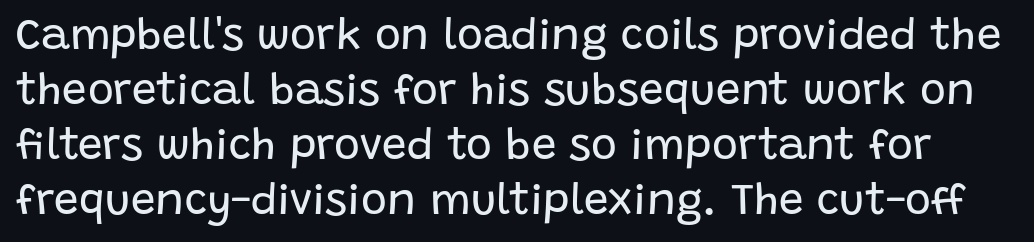
Examine the stroke ends and you'll find no serifs. The words here are not underlined. Designer's note — italics off, roman on. Caption: standard tracking, unaltered. The typesetting does not lean heavy: it is not bold.
